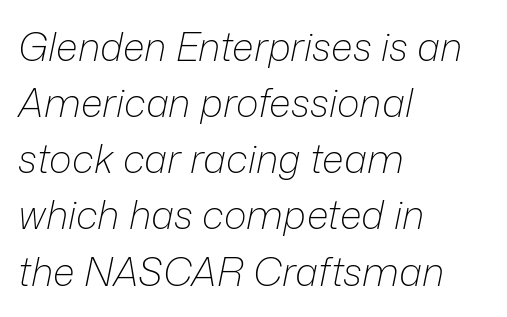
{"italic": "yes", "lean": "right", "slant_degrees": 12, "bold": "no", "weight": "light", "width": "normal", "stroke_contrast": "low", "x_height": "medium", "monospaced": "no", "underline": "no", "align": "left", "line_spacing": "normal", "line_spacing_ratio": 1.44, "letter_spacing": "normal", "letter_spacing_em": 0.0, "glyph_px": 39}
